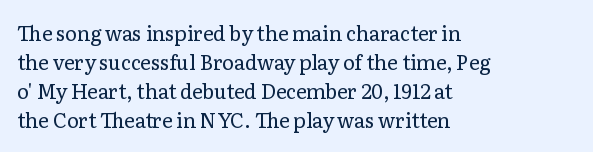
The image shows 20 px text type, upright; set left-aligned, normal line spacing (1.45x), normal letter spacing, not underlined.
